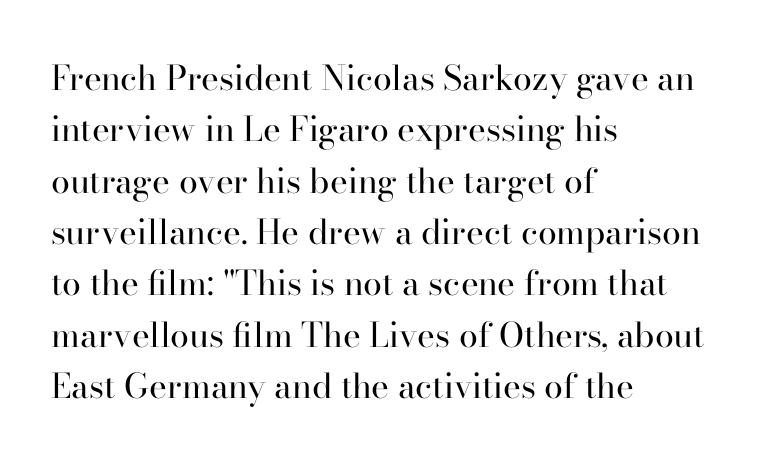
{"serif": "yes", "italic": "no", "bold": "no", "weight": "regular", "width": "normal", "stroke_contrast": "high", "x_height": "small", "monospaced": "no", "underline": "no", "align": "left", "line_spacing": "normal", "line_spacing_ratio": 1.51, "letter_spacing": "normal", "letter_spacing_em": 0.0, "glyph_px": 34}
